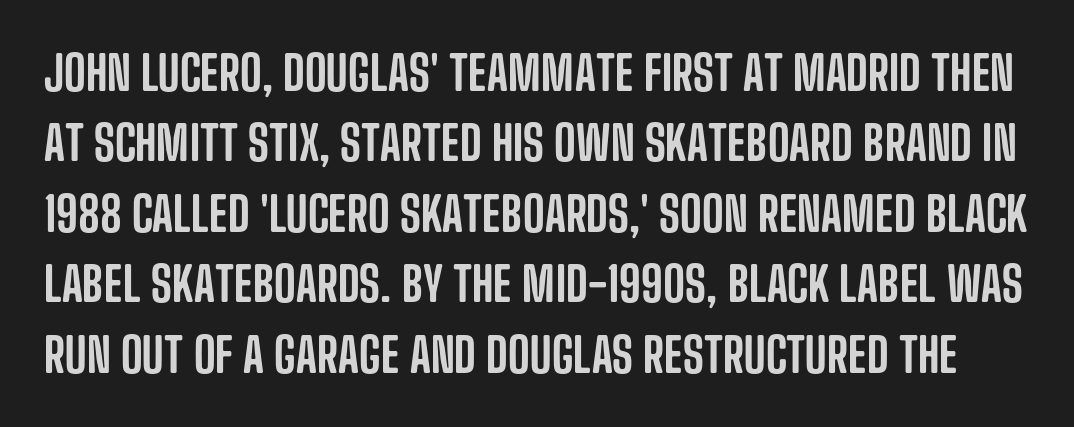
{"serif": "no", "italic": "no", "width": "condensed", "stroke_contrast": "low", "x_height": "large", "monospaced": "no", "underline": "no", "line_spacing": "normal", "line_spacing_ratio": 1.5, "letter_spacing": "normal", "letter_spacing_em": 0.0, "glyph_px": 47}
